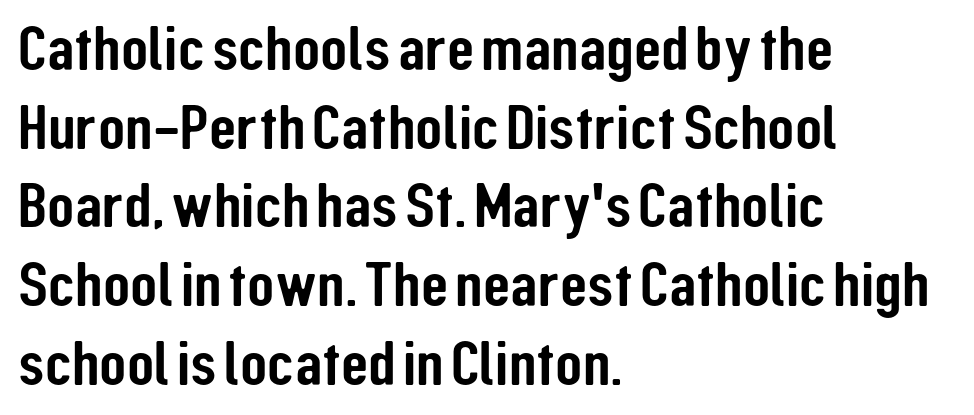
Q: Is the text italic (slanted)? A: No, it is upright.
Q: Is the typeface a serif or a sans-serif typeface? A: Sans-serif.
Q: Is the text underlined? A: No.
Q: How is the paragraph aligned? A: Left-aligned.
Q: Is the spacing between letters normal or unusually wide? A: Normal.
Q: Is the spacing between lines tight, normal or loose? A: Normal.
Q: Width (condensed, normal, or wide)? A: Condensed.
Q: Stroke contrast? A: Low.
Q: x-height? A: Medium.
Q: Monospaced? A: No.
